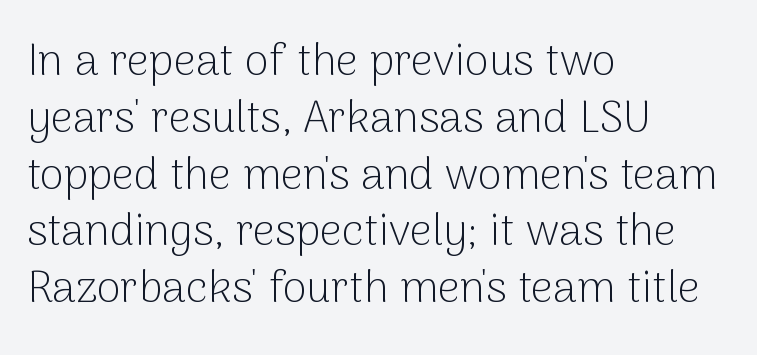
This is not heavy type; no bold has been used. The rendering shows plain stroke endings on the letterforms — a sans-serif design. Notice how descenders clear the ascenders below comfortably — that's standard leading. You could not count columns in this text — the font is proportionally spaced.
